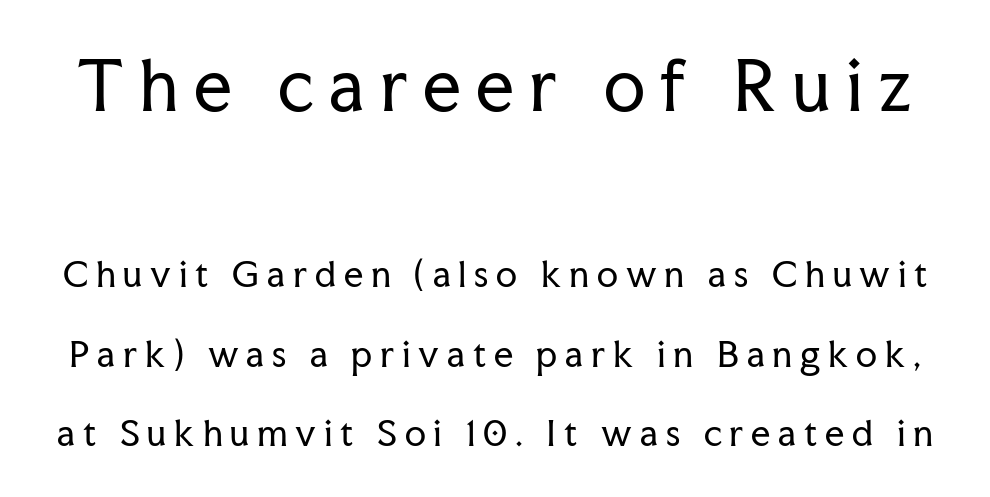
Q: Is the text bold? A: No.
Q: Is the text italic (slanted)? A: No, it is upright.
Q: Is the typeface a serif or a sans-serif typeface? A: Serif.
Q: Is the text underlined? A: No.
Q: Is the spacing between letters normal or unusually wide? A: Unusually wide.
Q: Is the spacing between lines tight, normal or loose? A: Loose.
Q: Which block of text is set in a larger size, the first (top) or the second (bottom)? A: The first (top) one.
Q: Width (condensed, normal, or wide)? A: Normal.
Q: Stroke contrast? A: Low.
Q: x-height? A: Medium.
Q: Monospaced? A: No.
